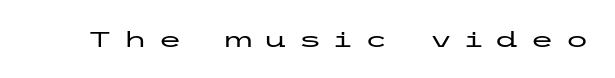
The glyphs are unaccompanied by any horizontal stroke below them. You can tell it's not italic because the verticals are truly vertical. The rendering inserts visible extra space after every character.
